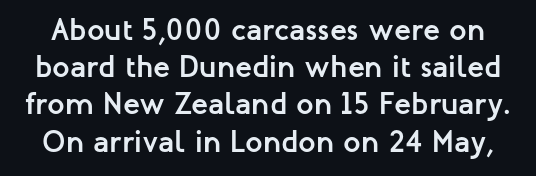
This sample uses an upright cut, with every glyph sitting square on the baseline. The space beneath each line is pristine and unruled. Serifs: no, the terminals of the letterforms are clean. Think of a printed novel: that variable character pitch is what you see here. Here the glyphs are tracked normally, forming tight word shapes.
